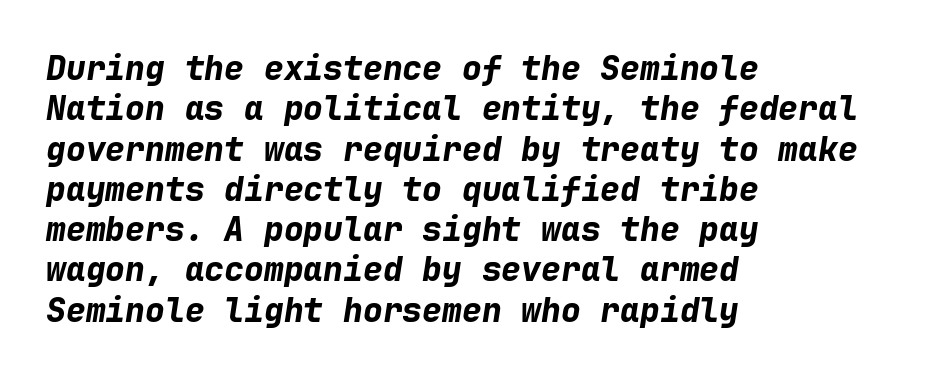
The image shows 33 px bold type, italic (leaning right), monospaced; set left-aligned, line spacing 1.22x, normal letter spacing, not underlined; low stroke contrast and a medium x-height.
